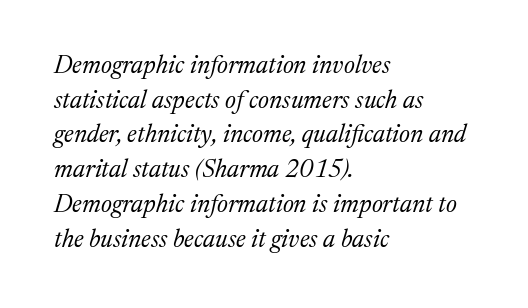
These lines were composed using italics. The passage shown stacks its lines at a standard gap. Each line starts at the same left margin while the right side varies. Here the glyphs are tracked normally, forming tight word shapes. The area under the type is left untouched.
